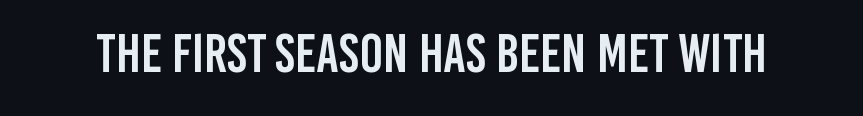
The image shows 55 px condensed sans-serif type, upright; set normal letter spacing, not underlined; low stroke contrast and a large x-height.
